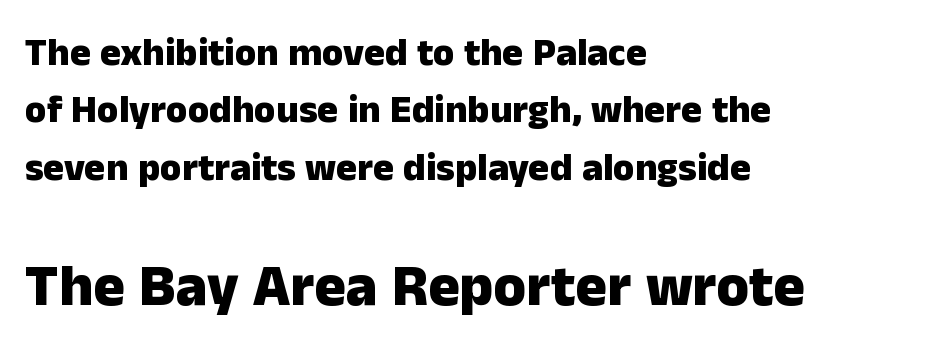
Q: Is the text bold? A: Yes.
Q: Is the text italic (slanted)? A: No, it is upright.
Q: Is the typeface a serif or a sans-serif typeface? A: Sans-serif.
Q: Is the text underlined? A: No.
Q: How is the paragraph aligned? A: Left-aligned.
Q: Is the spacing between letters normal or unusually wide? A: Normal.
Q: Is the spacing between lines tight, normal or loose? A: Normal.
Q: Which block of text is set in a larger size, the first (top) or the second (bottom)? A: The second (bottom) one.
Q: Width (condensed, normal, or wide)? A: Normal.
Q: Stroke contrast? A: Low.
Q: x-height? A: Medium.
Q: Monospaced? A: No.
